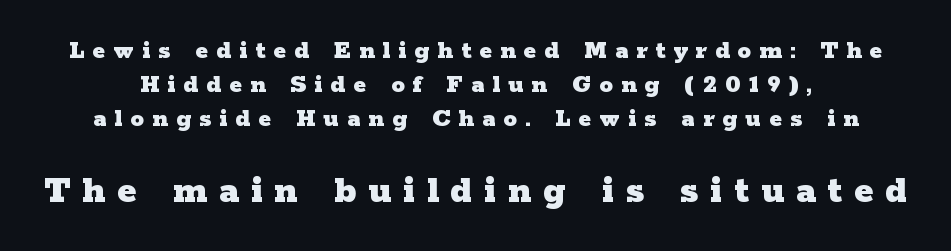
{"serif": "yes", "italic": "no", "bold": "yes", "weight": "heavy", "width": "wide", "stroke_contrast": "low", "x_height": "medium", "monospaced": "no", "underline": "no", "align": "center", "line_spacing": "normal", "line_spacing_ratio": 1.26, "letter_spacing": "wide", "letter_spacing_em": 0.3, "larger_block": "second", "size_ratio": 1.48, "glyph_px": 40}
